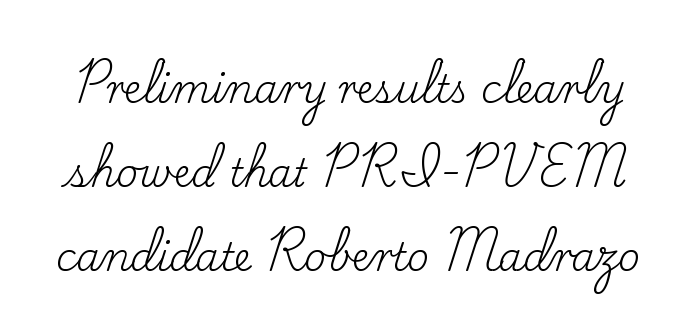
The image shows 38 px regular-weight serif type; set loose line spacing (2.21x), normal letter spacing, not underlined; low stroke contrast and a small x-height.
